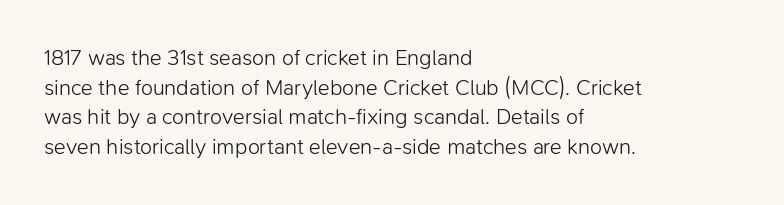
Q: Is the text bold? A: No.
Q: Is the text italic (slanted)? A: No, it is upright.
Q: Is the text underlined? A: No.
Q: How is the paragraph aligned? A: Left-aligned.
Q: Is the spacing between letters normal or unusually wide? A: Normal.
Q: Is the spacing between lines tight, normal or loose? A: Normal.
